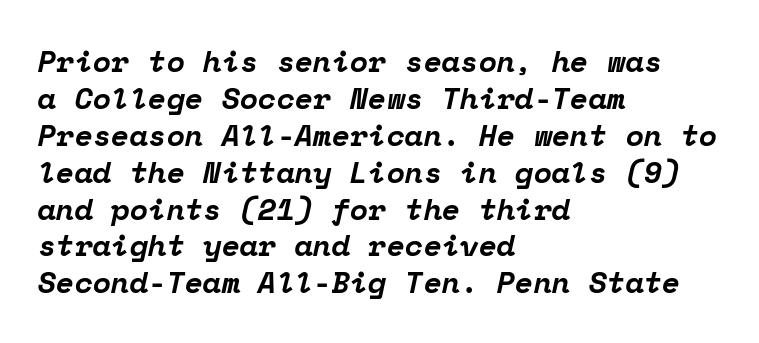
Q: Is the text bold? A: Yes.
Q: Is the text italic (slanted)? A: Yes, it leans right by about 12 degrees.
Q: Is the typeface a serif or a sans-serif typeface? A: Serif.
Q: Is the text underlined? A: No.
Q: How is the paragraph aligned? A: Left-aligned.
Q: Is the spacing between letters normal or unusually wide? A: Normal.
Q: Width (condensed, normal, or wide)? A: Normal.
Q: Stroke contrast? A: Low.
Q: x-height? A: Medium.
Q: Monospaced? A: Yes.
